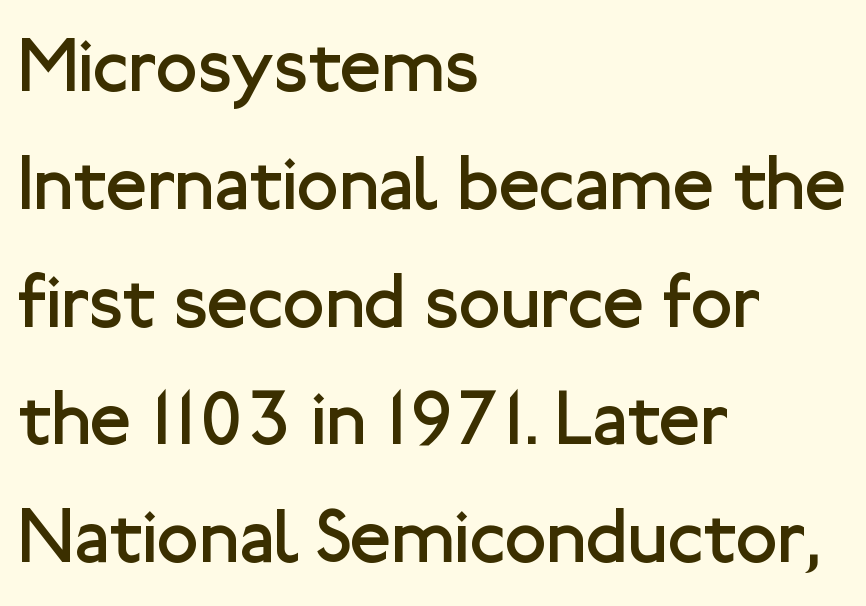
The font's upright variant was chosen for this text. Rule under the text: the space is simply empty. The lines sit at an ordinary, default distance from one another. Spacing verdict: proportional, widths tailored to each character.
